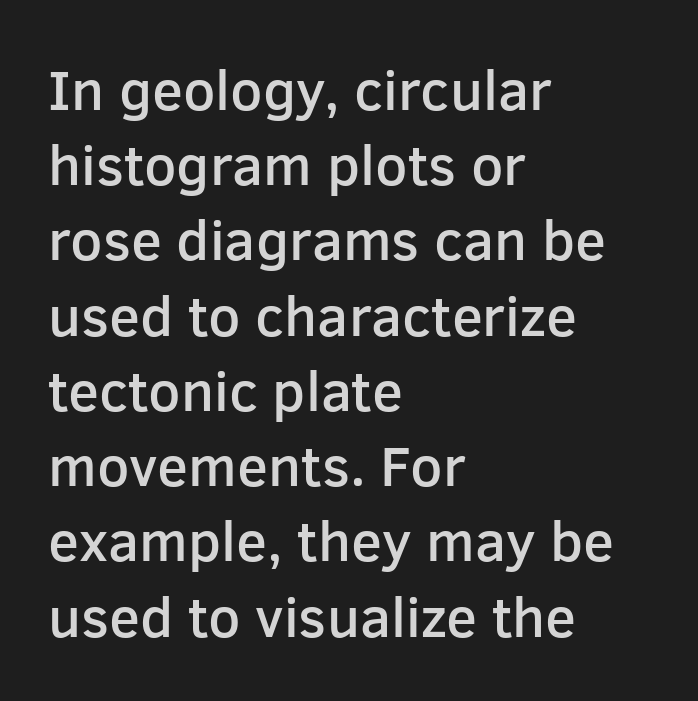
Grotesque or geometric, the face here clearly has no serifs. Each word holds together tightly as a unit, with standard inter-letter gaps. Do the characters align in a grid? No, the font is proportional. What weight is shown? A semibold, between regular and bold. Check the space under the baseline: it is left empty.
